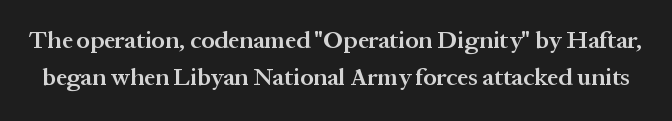
Glyph-to-glyph distance matches everyday printed text. The baseline area is clear. Every stem runs plumb, perpendicular to the baseline. Evenly set lines give the paragraph a standard silhouette. Notice the strokes are somewhat thickened but not fully heavy: this is a semibold.
